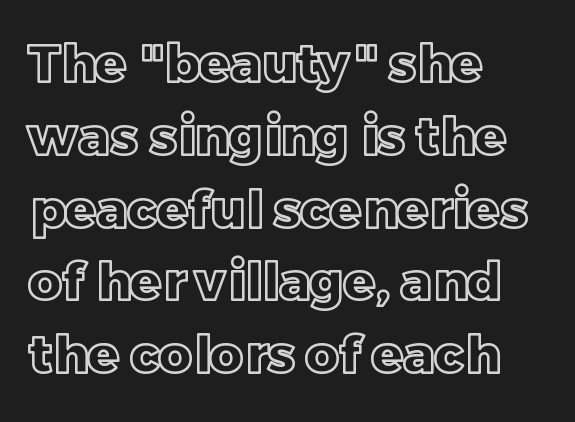
The image shows 52 px text type, upright; set left-aligned, normal line spacing (1.4x), normal letter spacing, not underlined; a large x-height.
